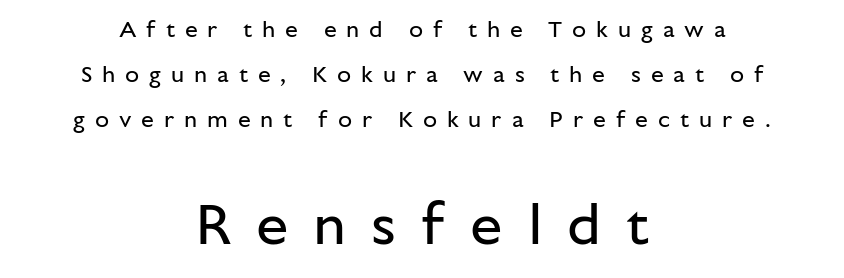
The image shows 58 px regular-weight sans-serif type, upright; set centered, loose line spacing (1.95x), unusually wide letter spacing (+0.43 em), not underlined; the second (bottom) block is 2.52x larger; low stroke contrast and a medium x-height.
